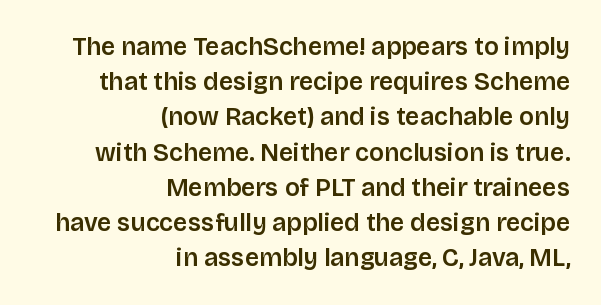
Q: Is the text bold? A: Semi-bold.
Q: Is the text italic (slanted)? A: No, it is upright.
Q: Is the text underlined? A: No.
Q: How is the paragraph aligned? A: Right-aligned.
Q: Is the spacing between letters normal or unusually wide? A: Normal.
Q: Is the spacing between lines tight, normal or loose? A: Normal.
